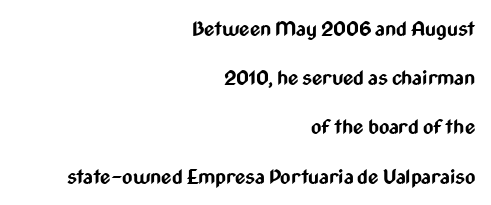
Q: Is the text bold? A: Yes.
Q: Is the text italic (slanted)? A: No, it is upright.
Q: Is the text underlined? A: No.
Q: How is the paragraph aligned? A: Right-aligned.
Q: Is the spacing between letters normal or unusually wide? A: Normal.
Q: Is the spacing between lines tight, normal or loose? A: Loose.
